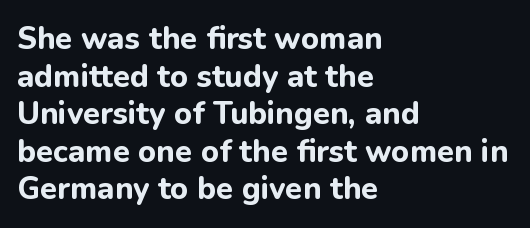
The image shows 31 px bold sans-serif type, upright; set left-aligned, line spacing 1.21x, normal letter spacing, not underlined; low stroke contrast and a medium x-height.
